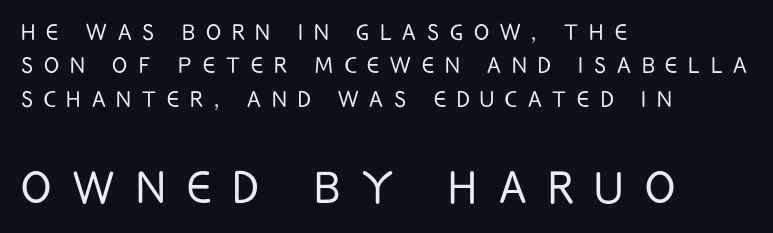
These lines are rendered in a variable-pitch font. The letters in the lower block stand taller than those in the block above. Short and long lines alike share a common starting point at left. Honestly, there is no underline to notice here at all. Regarding serifs, this sample does without them.
